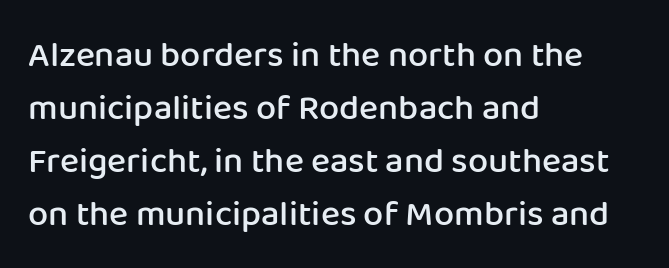
These lines sit exactly where default settings would place them. This is the in-between weight designers call semibold or demi. The strip under each line holds only bare page. Are there feet on the stems? There aren't — it's a sans. This rendering leaves character spacing at its baseline value. The setting favours the left margin, as ordinary paragraphs usually do.
